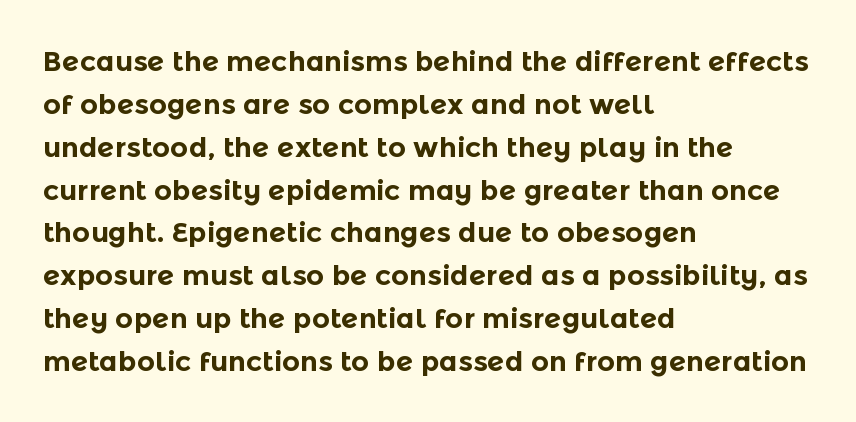
The rendering anchors every line to the left-hand side. Is this a sans? Yes — the strokes have no serifs. The rows are spaced the way most documents space them. Stroke thickness is high; the sample reads as a true bold. Do the letters lean? They stand straight.
